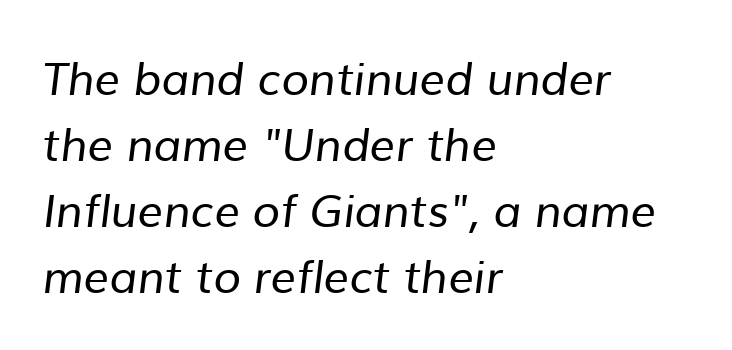
The image shows 45 px regular-weight sans-serif type; set left-aligned, normal line spacing (1.47x), normal letter spacing, not underlined; low stroke contrast and a medium x-height.
